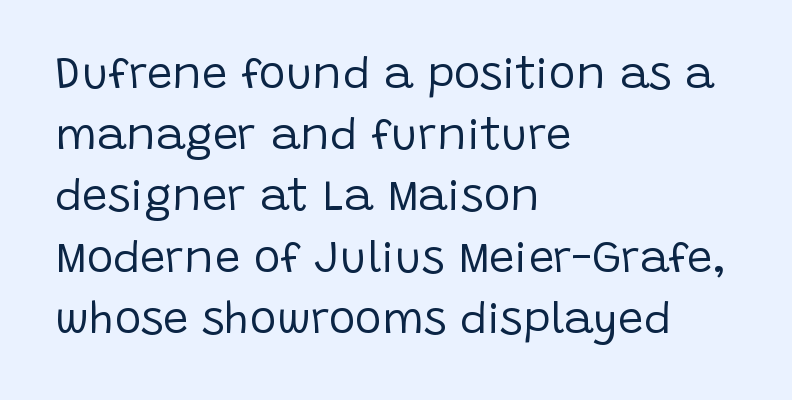
Q: Is the text bold? A: No.
Q: Is the text italic (slanted)? A: No, it is upright.
Q: Is the typeface a serif or a sans-serif typeface? A: Sans-serif.
Q: Is the text underlined? A: No.
Q: How is the paragraph aligned? A: Left-aligned.
Q: Is the spacing between letters normal or unusually wide? A: Normal.
Q: Is the spacing between lines tight, normal or loose? A: Normal.
Q: Width (condensed, normal, or wide)? A: Normal.
Q: Stroke contrast? A: Low.
Q: x-height? A: Large.
Q: Monospaced? A: No.
